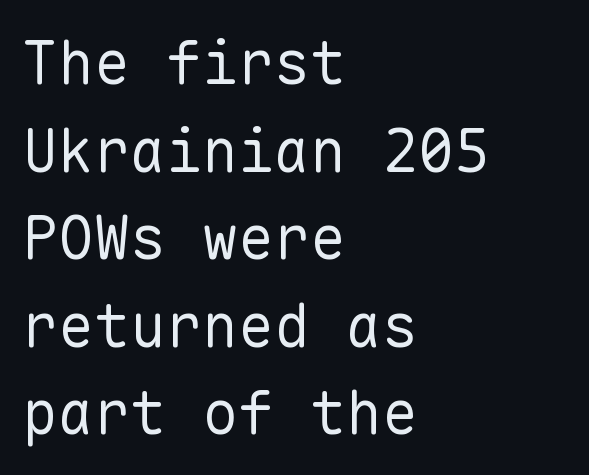
Q: Is the text bold? A: No.
Q: Is the text italic (slanted)? A: No, it is upright.
Q: Is the typeface a serif or a sans-serif typeface? A: Sans-serif.
Q: Is the text underlined? A: No.
Q: How is the paragraph aligned? A: Left-aligned.
Q: Is the spacing between letters normal or unusually wide? A: Normal.
Q: Is the spacing between lines tight, normal or loose? A: Normal.
Q: Width (condensed, normal, or wide)? A: Normal.
Q: Stroke contrast? A: Low.
Q: x-height? A: Medium.
Q: Monospaced? A: Yes.
